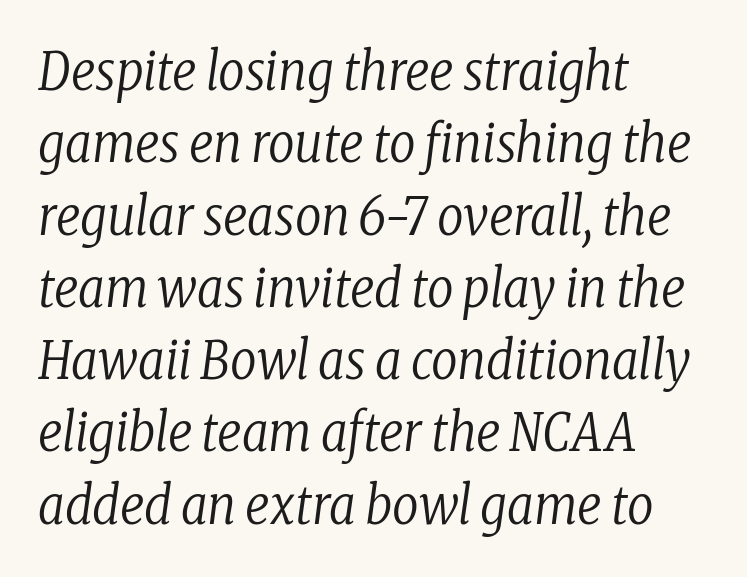
Q: Is the text bold? A: No.
Q: Is the text italic (slanted)? A: Yes, it leans right by about 8 degrees.
Q: Is the typeface a serif or a sans-serif typeface? A: Serif.
Q: Is the text underlined? A: No.
Q: How is the paragraph aligned? A: Left-aligned.
Q: Is the spacing between letters normal or unusually wide? A: Normal.
Q: Is the spacing between lines tight, normal or loose? A: Normal.
Q: Width (condensed, normal, or wide)? A: Condensed.
Q: Stroke contrast? A: Low.
Q: x-height? A: Medium.
Q: Monospaced? A: No.
